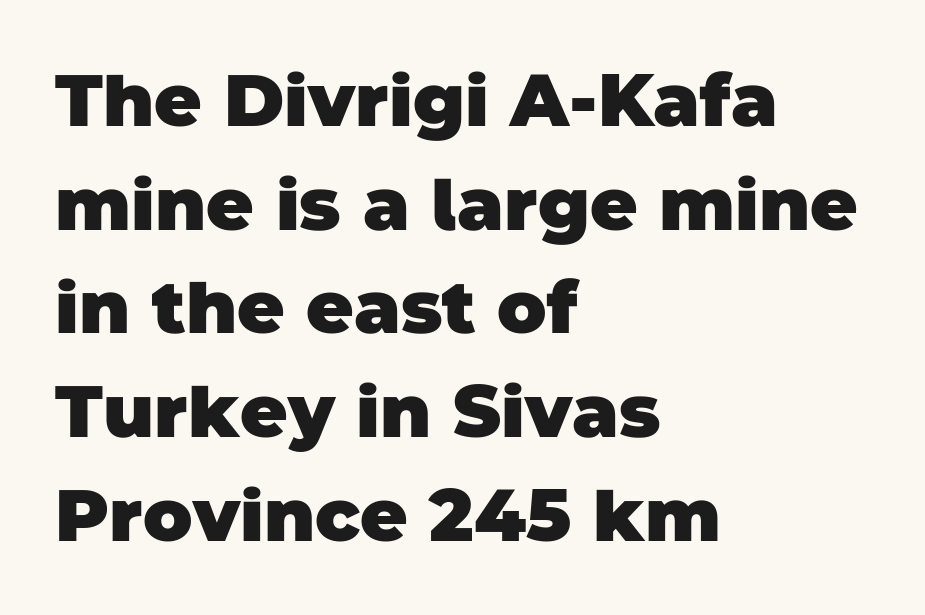
Leading: standard. Check under the words: just untouched page. Think of a printed novel: that variable character pitch is what you see here. Leftover space on each line is placed entirely after the last word.
